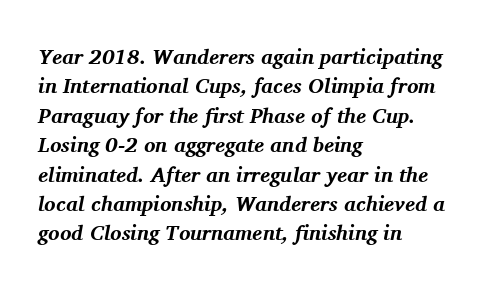
The image shows 21 px bold type, italic (leaning right); set left-aligned, normal line spacing (1.4x), normal letter spacing, not underlined.
